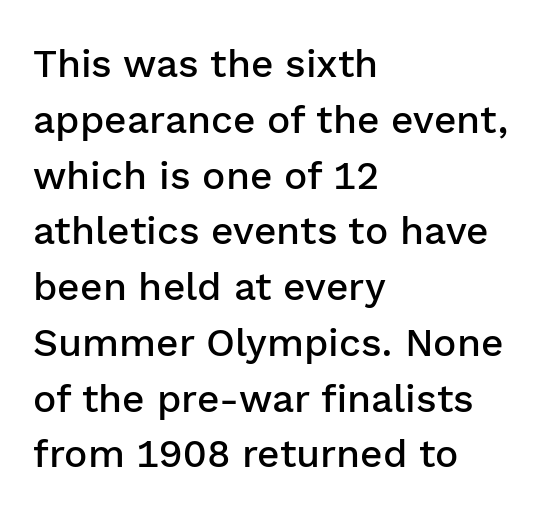
{"serif": "no", "italic": "no", "bold": "semi", "weight": "semibold", "width": "normal", "stroke_contrast": "low", "x_height": "medium", "monospaced": "no", "underline": "no", "align": "left", "line_spacing": "normal", "line_spacing_ratio": 1.43, "letter_spacing": "normal", "letter_spacing_em": 0.0, "glyph_px": 39}
